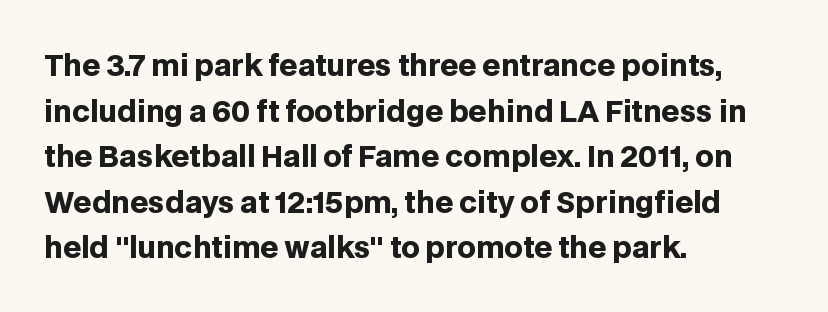
{"serif": "no", "italic": "no", "bold": "yes", "weight": "heavy", "width": "normal", "stroke_contrast": "low", "x_height": "large", "monospaced": "no", "underline": "no", "align": "left", "line_spacing": "normal", "line_spacing_ratio": 1.57, "letter_spacing": "normal", "letter_spacing_em": 0.0, "glyph_px": 29}
